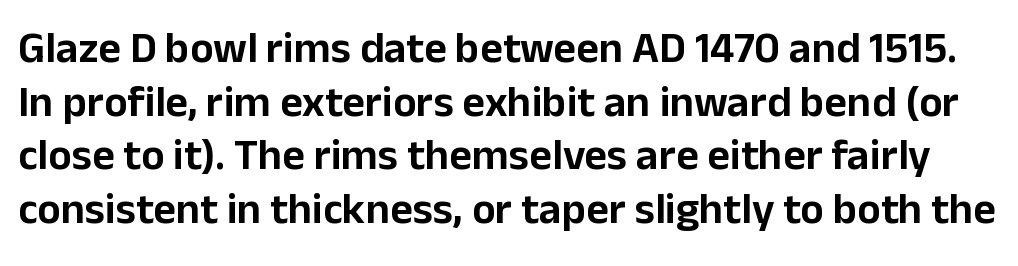
Do the characters align in a grid? No, the font is proportional. The face used here is a sans, in the tradition of grotesques and geometrics. Has an underline been added? It has not. Every stem runs plumb, perpendicular to the baseline. Glyph-to-glyph distance matches everyday printed text.
